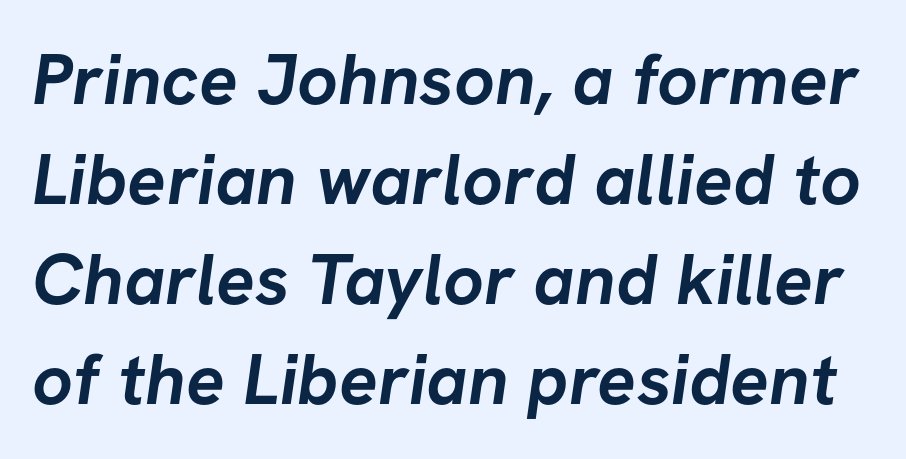
Q: Is the text bold? A: Yes.
Q: Is the typeface a serif or a sans-serif typeface? A: Sans-serif.
Q: Is the text underlined? A: No.
Q: Is the spacing between letters normal or unusually wide? A: Normal.
Q: Is the spacing between lines tight, normal or loose? A: Normal.
Q: Width (condensed, normal, or wide)? A: Normal.
Q: Stroke contrast? A: Low.
Q: x-height? A: Medium.
Q: Monospaced? A: No.
